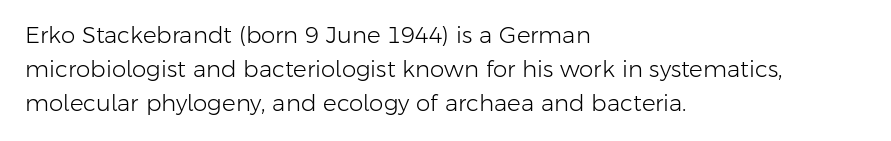
{"italic": "no", "bold": "no", "underline": "no", "align": "left", "line_spacing": "normal", "line_spacing_ratio": 1.47, "letter_spacing": "normal", "letter_spacing_em": 0.0, "glyph_px": 23}
